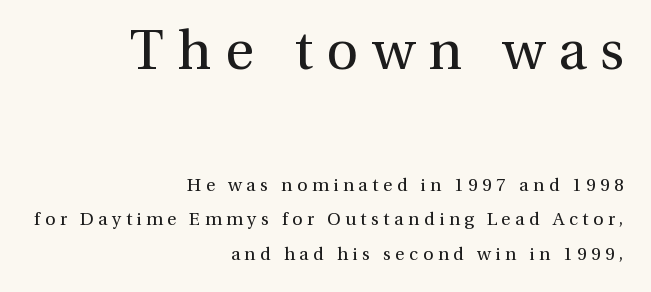
The image shows 55 px regular-weight serif type, upright; set right-aligned, loose line spacing (1.92x), unusually wide letter spacing (+0.25 em), not underlined; the first (top) block is 3.06x larger; medium stroke contrast and a medium x-height.
